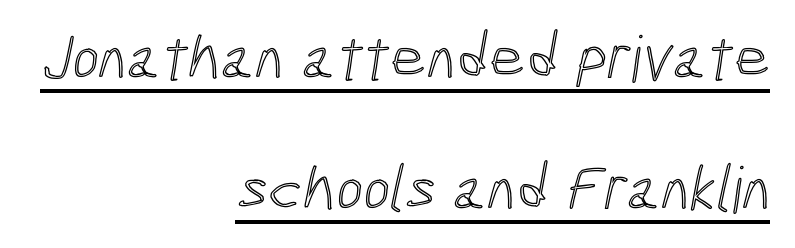
{"width": "condensed", "x_height": "medium", "monospaced": "no", "underline": "yes", "align": "right", "line_spacing": "loose", "line_spacing_ratio": 2.04, "letter_spacing": "normal", "letter_spacing_em": 0.0, "glyph_px": 64}
